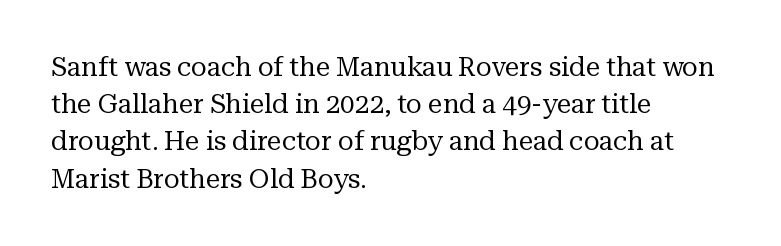
The rendering anchors every line to the left-hand side. A clean baseline with only descenders dipping below it. No chunkiness to these letters — they're not bold. Leading matches the norm, producing a regular column. Ascenders rise straight up at ninety degrees. Nobody touched the tracking dial on this one.
